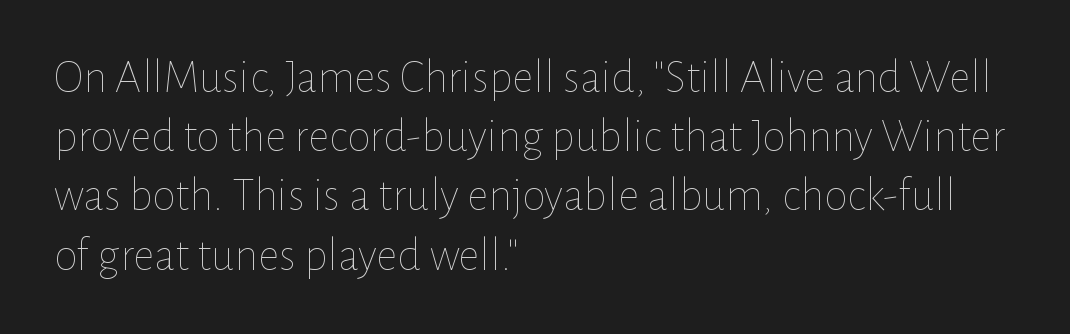
The image shows 47 px thin type, upright; set left-aligned, normal line spacing (1.26x), normal letter spacing, not underlined; low stroke contrast and a medium x-height.
